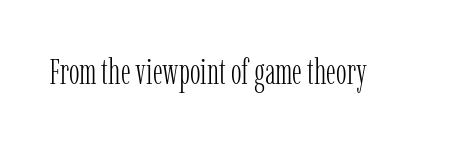
The image shows 36 px light, condensed serif type, upright; set normal letter spacing, not underlined; low stroke contrast and a medium x-height.
